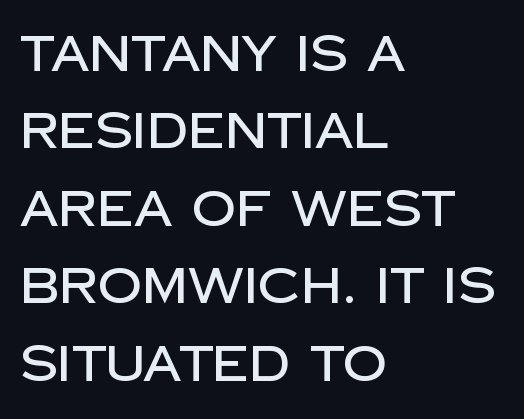
{"serif": "no", "italic": "no", "width": "normal", "stroke_contrast": "low", "x_height": "large", "monospaced": "no", "underline": "no", "align": "left", "line_spacing": "normal", "line_spacing_ratio": 1.58, "letter_spacing": "normal", "letter_spacing_em": 0.0, "glyph_px": 49}
